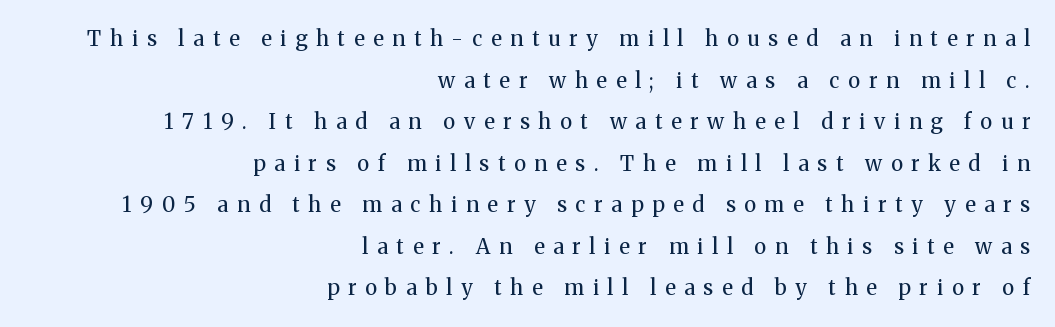
The image shows 21 px text type, upright; set right-aligned, loose line spacing (1.98x), unusually wide letter spacing (+0.42 em), not underlined.
